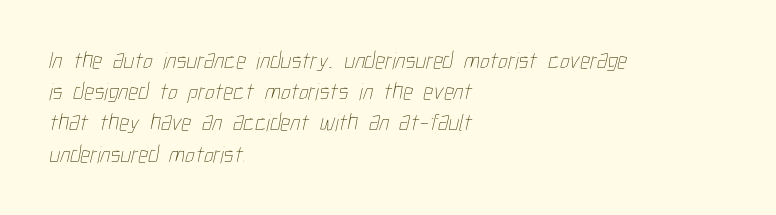
Q: Is the text bold? A: No.
Q: Is the text underlined? A: No.
Q: How is the paragraph aligned? A: Left-aligned.
Q: Is the spacing between letters normal or unusually wide? A: Normal.
Q: Is the spacing between lines tight, normal or loose? A: Normal.
